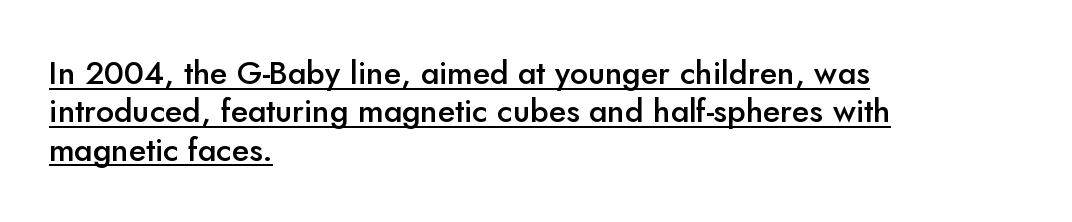
Grotesque or geometric, the face here clearly has no serifs. Semibold letterforms, between regular and bold. The lettering stays uniformly vertical, giving the passage a roman look. Spacing verdict: proportional, widths tailored to each character.
